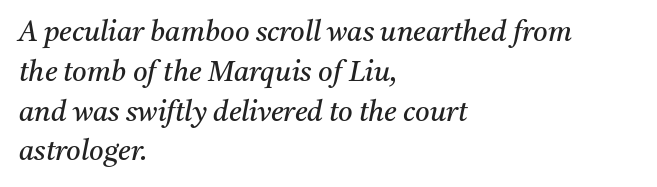
The image shows 28 px regular-weight serif type, italic (leaning right); set left-aligned, normal line spacing (1.42x), normal letter spacing, not underlined; medium stroke contrast and a medium x-height.
